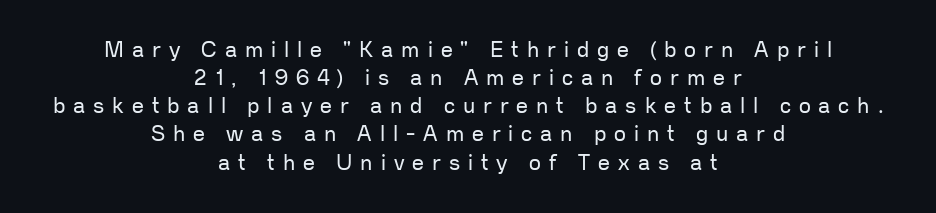
The image shows 21 px text type, upright; set centered, normal line spacing (1.34x), unusually wide letter spacing (+0.38 em), not underlined.
